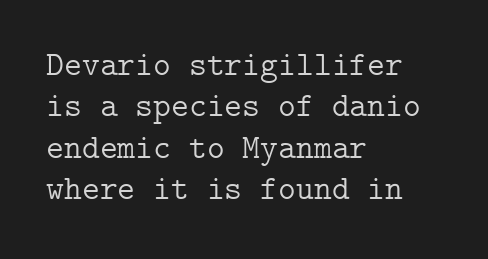
Q: Is the text bold? A: No.
Q: Is the text italic (slanted)? A: No, it is upright.
Q: Is the typeface a serif or a sans-serif typeface? A: Serif.
Q: Is the text underlined? A: No.
Q: How is the paragraph aligned? A: Left-aligned.
Q: Is the spacing between letters normal or unusually wide? A: Normal.
Q: Width (condensed, normal, or wide)? A: Normal.
Q: Stroke contrast? A: Low.
Q: x-height? A: Medium.
